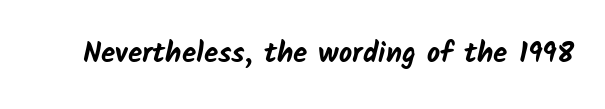
The image shows 29 px bold sans-serif type; set normal letter spacing, not underlined; low stroke contrast and a medium x-height.
